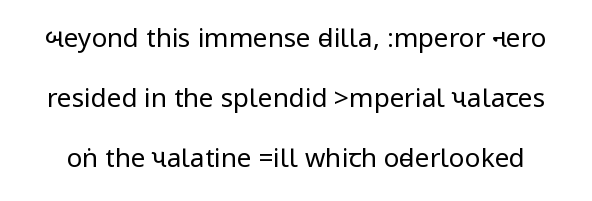
{"italic": "no", "bold": "no", "underline": "no", "line_spacing": "loose", "line_spacing_ratio": 2.3, "letter_spacing": "normal", "letter_spacing_em": 0.0, "glyph_px": 26}
